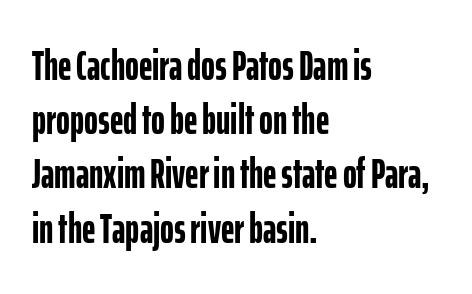
Underlining? Definitely not there. No italicization has been applied; the sample stays upright. Layout note: lines flush left. Character widths vary here, with narrow letters taking less room than wide ones. The characters display no serif detailing; their extremities are plain.
